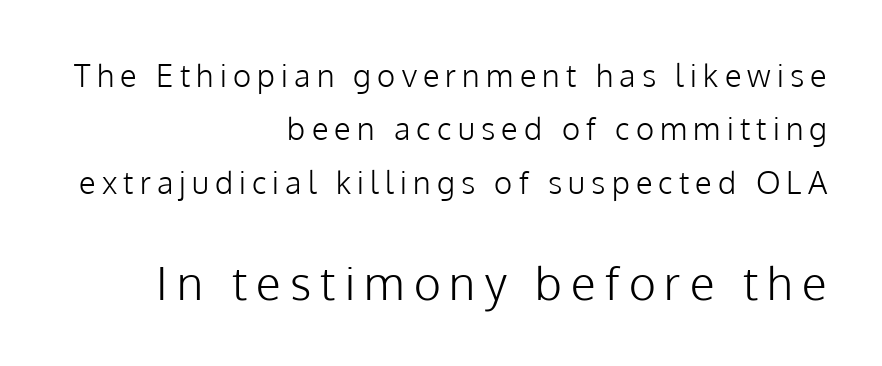
The image shows 46 px light sans-serif type, upright; set right-aligned, line spacing 1.72x, unusually wide letter spacing (+0.2 em), not underlined; the second (bottom) block is 1.48x larger; low stroke contrast and a medium x-height.
